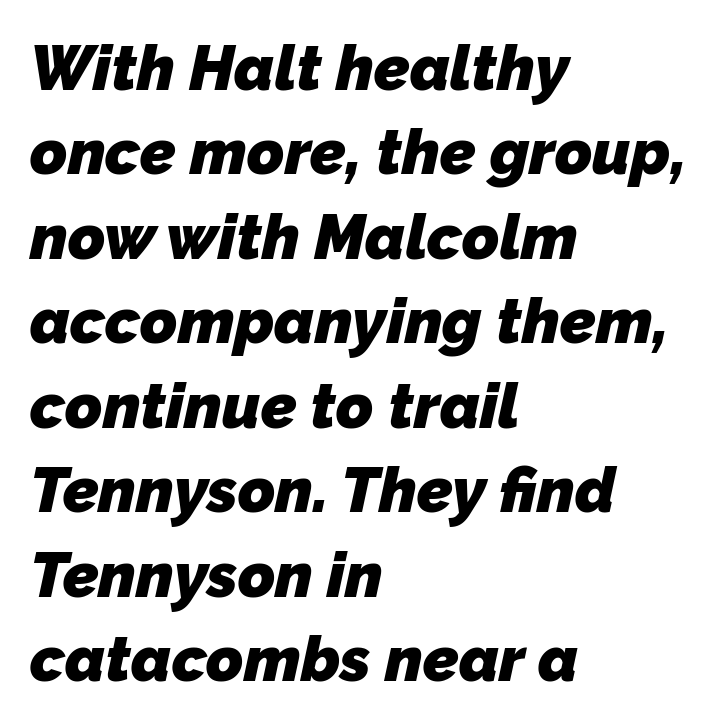
The image shows 63 px heavy sans-serif type; set left-aligned, normal line spacing (1.34x), normal letter spacing, not underlined; low stroke contrast and a medium x-height.
